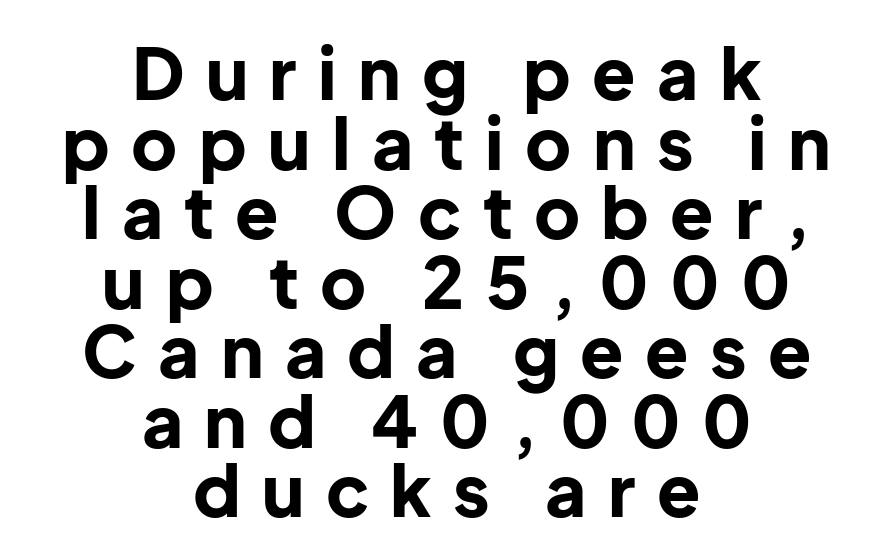
Q: Is the text bold? A: Yes.
Q: Is the text italic (slanted)? A: No, it is upright.
Q: Is the typeface a serif or a sans-serif typeface? A: Sans-serif.
Q: Is the text underlined? A: No.
Q: How is the paragraph aligned? A: Centered.
Q: Is the spacing between letters normal or unusually wide? A: Unusually wide.
Q: Is the spacing between lines tight, normal or loose? A: Tight.
Q: Width (condensed, normal, or wide)? A: Normal.
Q: Stroke contrast? A: Low.
Q: x-height? A: Medium.
Q: Monospaced? A: No.
